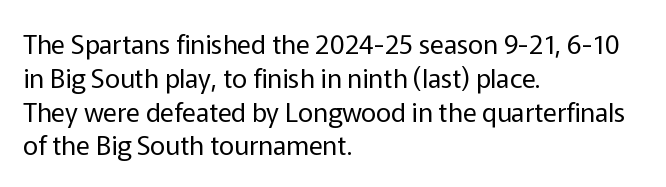
{"italic": "no", "bold": "no", "underline": "no", "align": "left", "line_spacing": "normal", "line_spacing_ratio": 1.3, "letter_spacing": "normal", "letter_spacing_em": 0.0, "glyph_px": 26}
